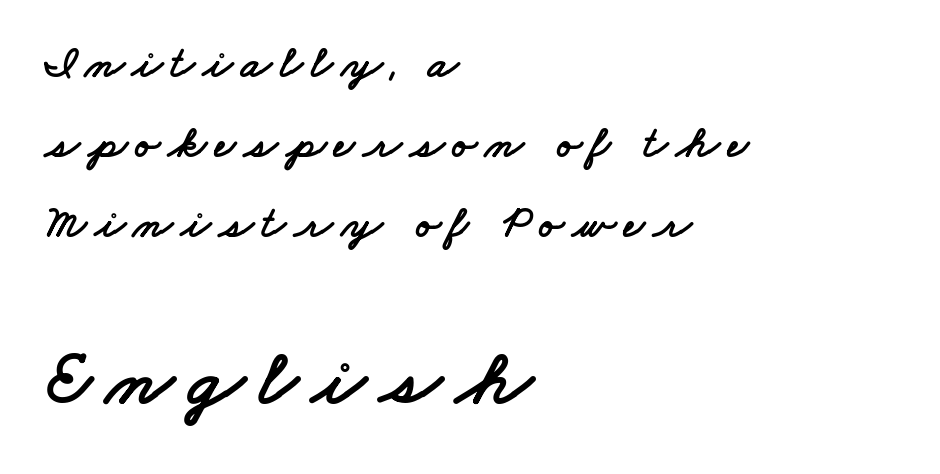
Underlining? Definitely not there. Visually the block forms a straight wall on the left and a jagged coastline on the right. You get the small type first, then a jump to larger type. Each letter keeps its own natural width here, so spacing adapts to shape. To sum up the face: it is a sans, with no serifs.
